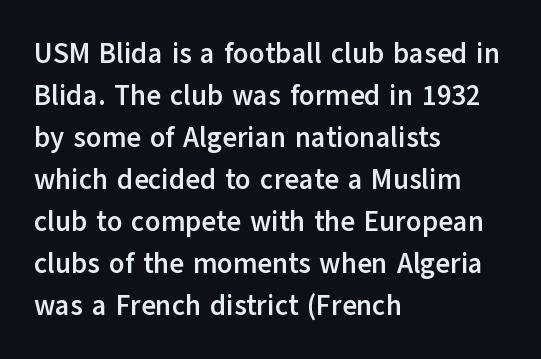
{"serif": "no", "italic": "no", "bold": "yes", "weight": "semibold", "width": "normal", "stroke_contrast": "low", "x_height": "medium", "monospaced": "no", "underline": "no", "align": "left", "line_spacing": "normal", "line_spacing_ratio": 1.5, "letter_spacing": "normal", "letter_spacing_em": 0.0, "glyph_px": 28}
